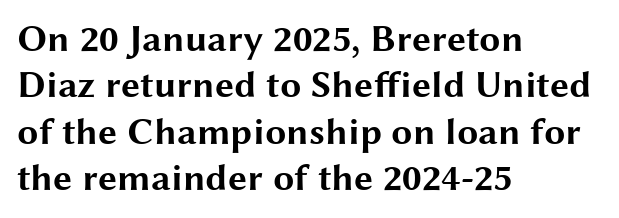
Q: Is the text bold? A: Yes.
Q: Is the text italic (slanted)? A: No, it is upright.
Q: Is the typeface a serif or a sans-serif typeface? A: Sans-serif.
Q: Is the text underlined? A: No.
Q: How is the paragraph aligned? A: Left-aligned.
Q: Is the spacing between letters normal or unusually wide? A: Normal.
Q: Width (condensed, normal, or wide)? A: Wide.
Q: Stroke contrast? A: Medium.
Q: x-height? A: Medium.
Q: Monospaced? A: No.
